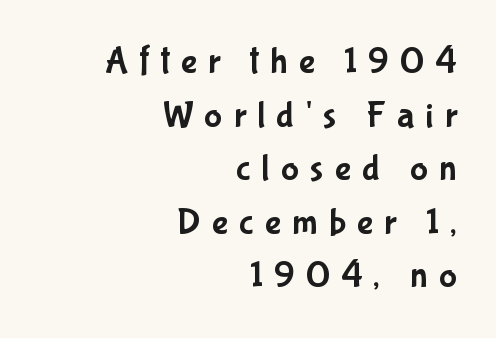
Q: Is the text italic (slanted)? A: No, it is upright.
Q: Is the typeface a serif or a sans-serif typeface? A: Sans-serif.
Q: Is the text underlined? A: No.
Q: How is the paragraph aligned? A: Right-aligned.
Q: Is the spacing between letters normal or unusually wide? A: Unusually wide.
Q: Is the spacing between lines tight, normal or loose? A: Normal.
Q: Width (condensed, normal, or wide)? A: Condensed.
Q: Stroke contrast? A: Low.
Q: x-height? A: Medium.
Q: Monospaced? A: No.
